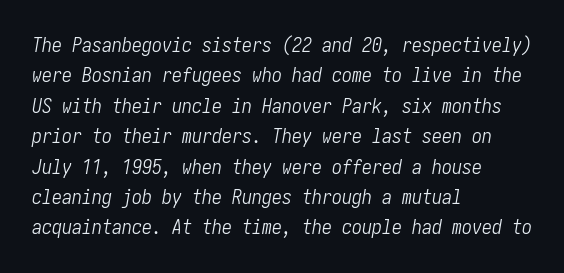
{"italic": "yes", "lean": "right", "slant_degrees": 10, "bold": "no", "underline": "no", "align": "left", "line_spacing": "normal", "line_spacing_ratio": 1.52, "letter_spacing": "normal", "letter_spacing_em": 0.0, "glyph_px": 20}
